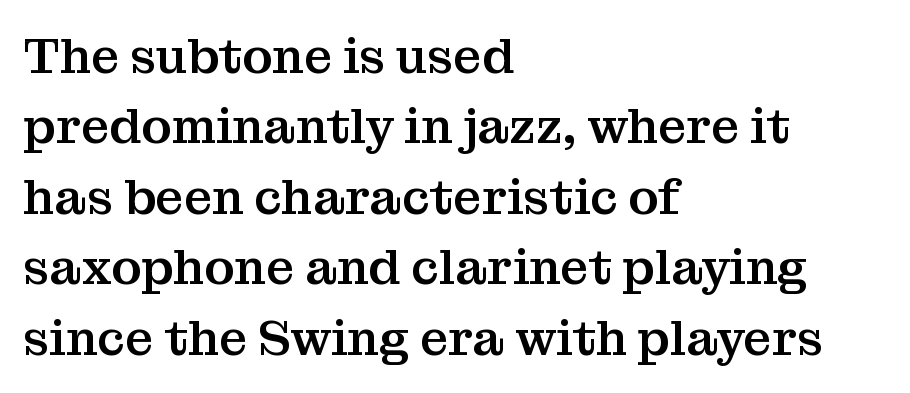
This sample is left-justified, so line endings fall wherever the words run out. Underlining? Definitely not there. Varying glyph widths throughout — classic text-font behaviour. In terms of leading, this rendering sits right in the middle.
